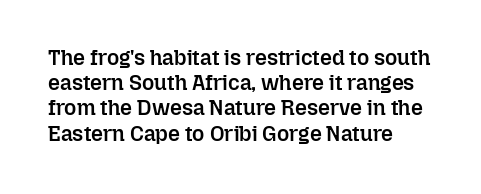
The image shows 21 px text type, upright; set left-aligned, line spacing 1.2x, normal letter spacing, not underlined.
